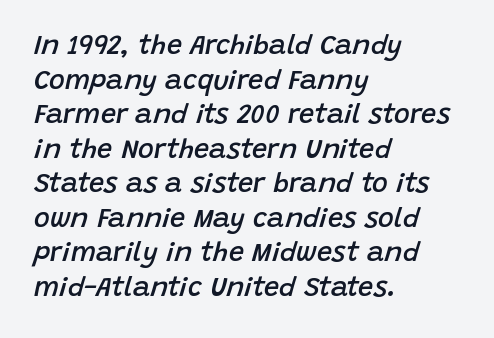
{"italic": "yes", "lean": "right", "slant_degrees": 15, "bold": "semi", "underline": "no", "align": "left", "line_spacing": "normal", "line_spacing_ratio": 1.28, "letter_spacing": "normal", "letter_spacing_em": 0.0, "glyph_px": 27}
